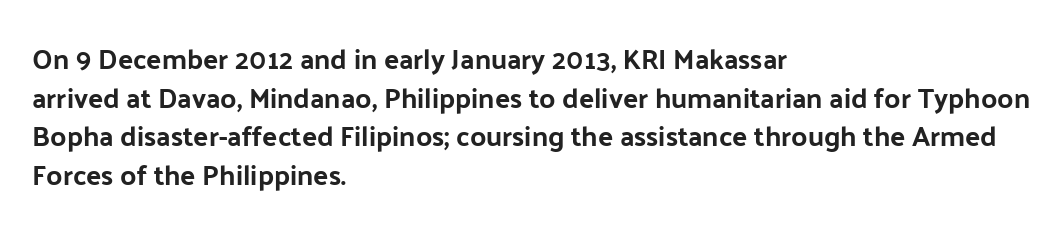
{"serif": "no", "italic": "no", "width": "normal", "stroke_contrast": "low", "x_height": "medium", "monospaced": "no", "underline": "no", "align": "left", "line_spacing": "normal", "line_spacing_ratio": 1.38, "letter_spacing": "normal", "letter_spacing_em": 0.0, "glyph_px": 28}
